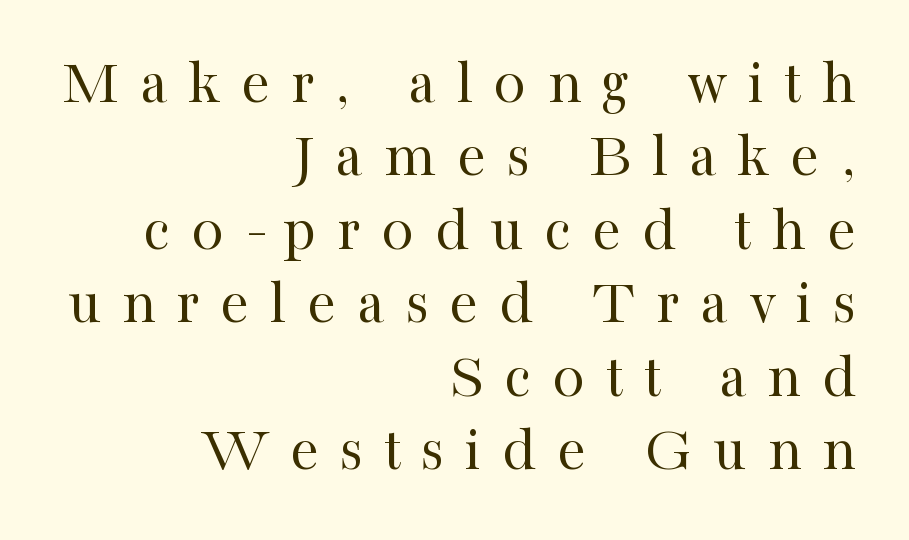
Q: Is the text bold? A: No.
Q: Is the text italic (slanted)? A: No, it is upright.
Q: Is the typeface a serif or a sans-serif typeface? A: Serif.
Q: Is the text underlined? A: No.
Q: How is the paragraph aligned? A: Right-aligned.
Q: Is the spacing between letters normal or unusually wide? A: Unusually wide.
Q: Is the spacing between lines tight, normal or loose? A: Tight.
Q: Width (condensed, normal, or wide)? A: Normal.
Q: Stroke contrast? A: High.
Q: x-height? A: Medium.
Q: Monospaced? A: No.
